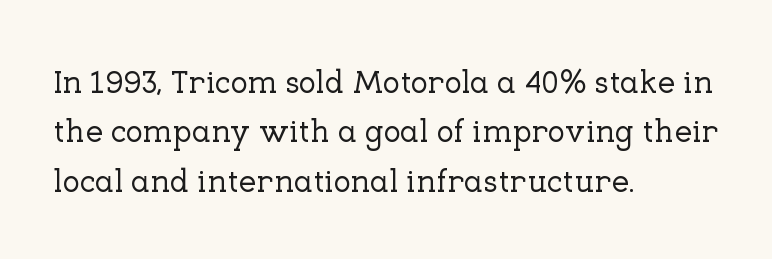
Look at the bottom of the vertical strokes: they flare into serifs here. Vertical strokes here are truly vertical. Rows of type keep a routine distance in the vertical direction. Check under the words: just untouched page. Looks like regular typesetting: each glyph gets only the width it needs. Between one letter and the next there's only the usual sliver of space.
